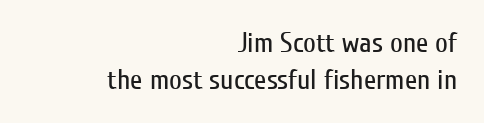
This reads as an unemphasized weight, regular at the heaviest. Standard letterfit; no display-style spreading of the glyphs. Nope, no serifs anywhere on these letters. Notice how the stems are strictly vertical — no italics here. Casual observation: everything's shoved over to the right.
